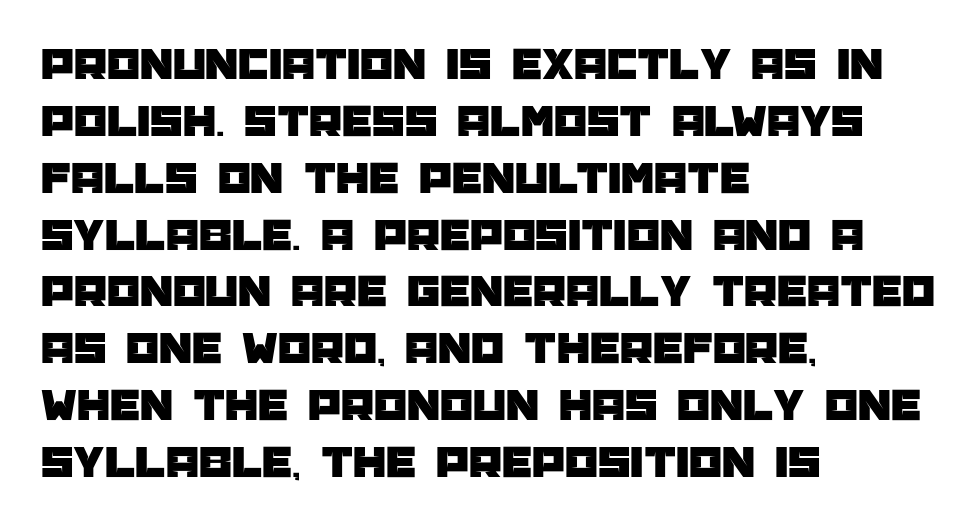
These lines keep a tight, regular rhythm from letter to letter. Examine the stroke ends and you'll find no serifs. When letters stand straight like this, we call the style roman or upright. Only glyphs here, with clear space below each row. A student would call this left alignment; a typographer would say flush left, rag right.
